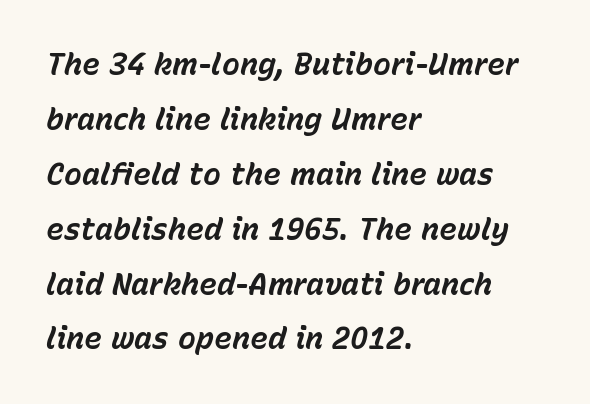
The image shows 30 px bold type, italic (leaning right); set left-aligned, line spacing 1.83x, normal letter spacing, not underlined; low stroke contrast and a medium x-height.
